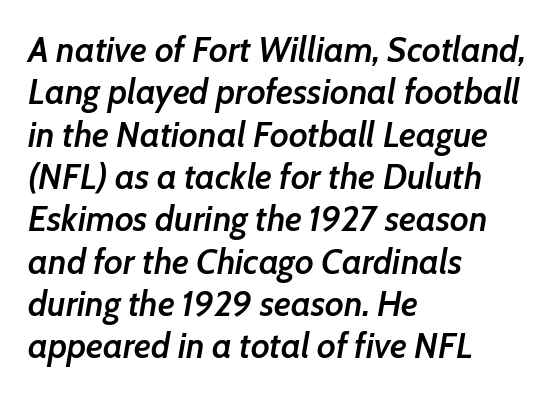
{"italic": "yes", "lean": "right", "slant_degrees": 7, "bold": "semi", "weight": "semibold", "width": "normal", "stroke_contrast": "low", "x_height": "medium", "monospaced": "no", "underline": "no", "align": "left", "line_spacing_ratio": 1.21, "letter_spacing": "normal", "letter_spacing_em": 0.0, "glyph_px": 35}
